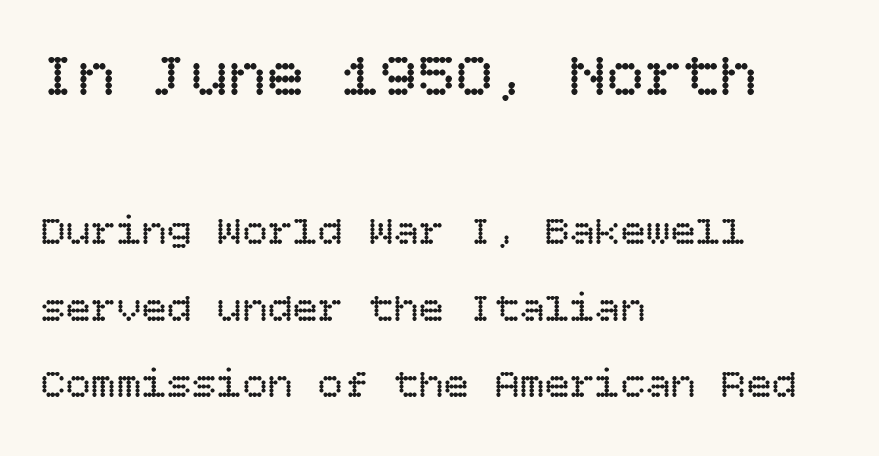
The image shows 63 px regular-weight type, upright; set left-aligned, line spacing 1.83x, normal letter spacing, not underlined; the first (top) block is 1.5x larger; low stroke contrast and a large x-height.
